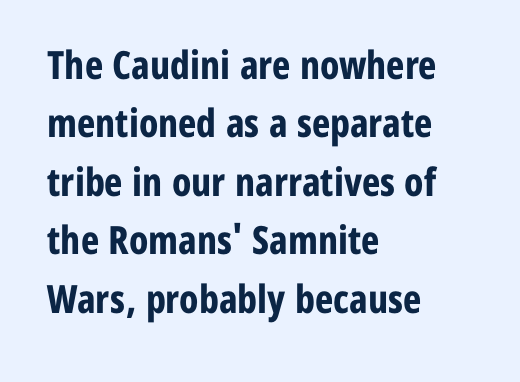
The image shows 39 px bold, condensed sans-serif type, upright; set left-aligned, normal line spacing (1.5x), normal letter spacing, not underlined; low stroke contrast and a medium x-height.
